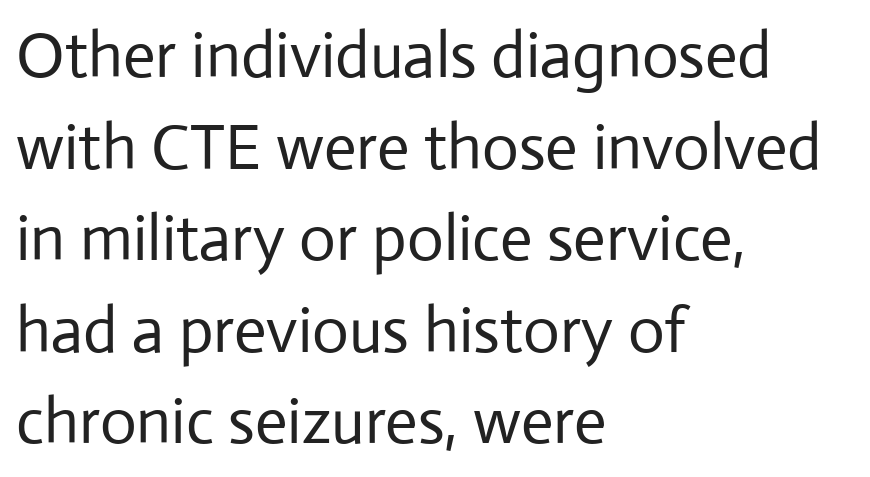
Summary of weight: not heavy and not bold. This sample uses an upright cut, with every glyph sitting square on the baseline. Students, note that the glyphs here touch the page at normal intervals. Regarding serifs, this sample does without them. The gap between lines stays unmarked.
